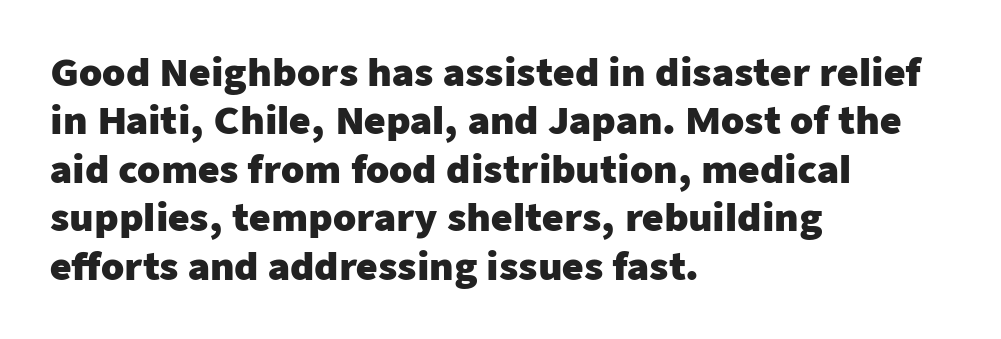
The image shows 37 px heavy sans-serif type, upright; set left-aligned, normal line spacing (1.31x), normal letter spacing, not underlined; low stroke contrast and a medium x-height.
